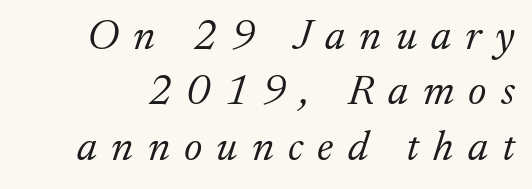
The image shows 43 px light serif type, italic (leaning right); set normal line spacing (1.29x), unusually wide letter spacing (+0.33 em), not underlined; low stroke contrast and a medium x-height.
